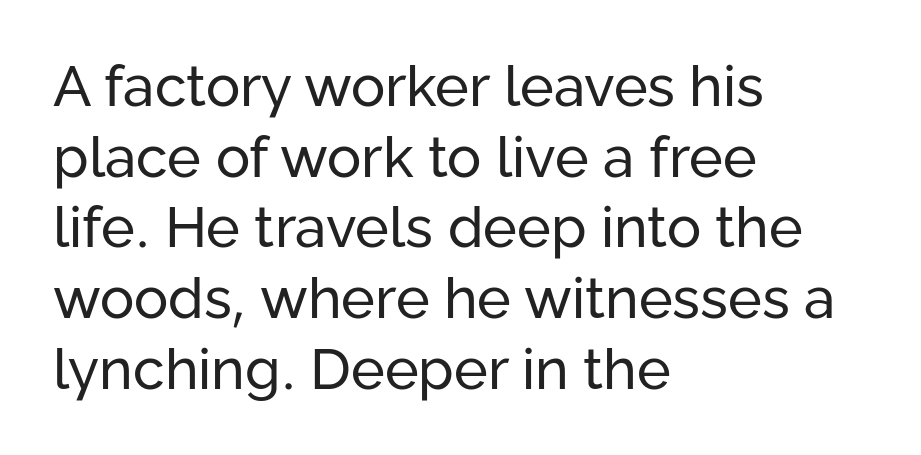
Q: Is the text bold? A: No.
Q: Is the text italic (slanted)? A: No, it is upright.
Q: Is the typeface a serif or a sans-serif typeface? A: Sans-serif.
Q: Is the text underlined? A: No.
Q: How is the paragraph aligned? A: Left-aligned.
Q: Is the spacing between letters normal or unusually wide? A: Normal.
Q: Width (condensed, normal, or wide)? A: Normal.
Q: Stroke contrast? A: Low.
Q: x-height? A: Medium.
Q: Monospaced? A: No.
